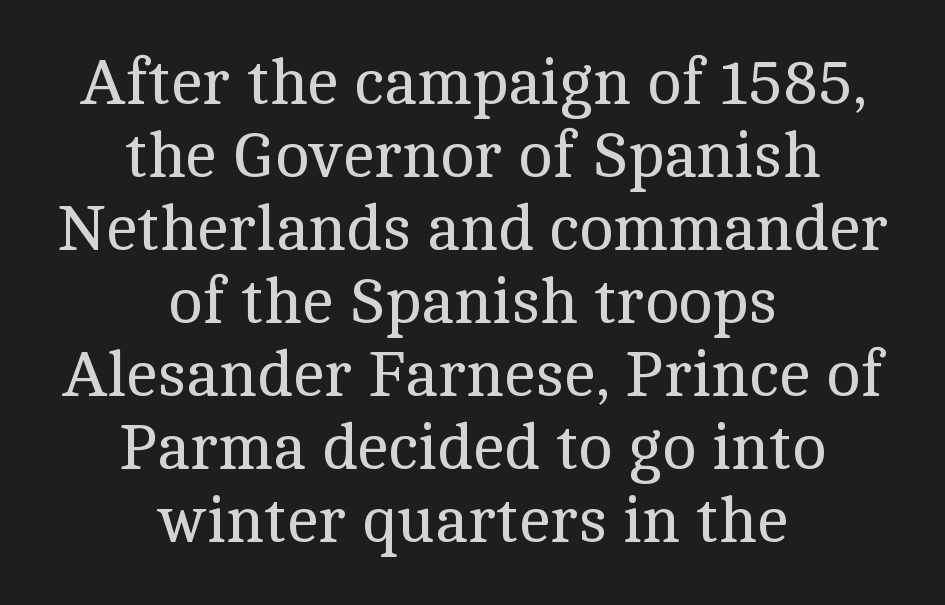
Q: Is the text bold? A: No.
Q: Is the text italic (slanted)? A: No, it is upright.
Q: Is the typeface a serif or a sans-serif typeface? A: Serif.
Q: Is the text underlined? A: No.
Q: How is the paragraph aligned? A: Centered.
Q: Is the spacing between letters normal or unusually wide? A: Normal.
Q: Is the spacing between lines tight, normal or loose? A: Tight.
Q: Width (condensed, normal, or wide)? A: Normal.
Q: x-height? A: Medium.
Q: Monospaced? A: No.
